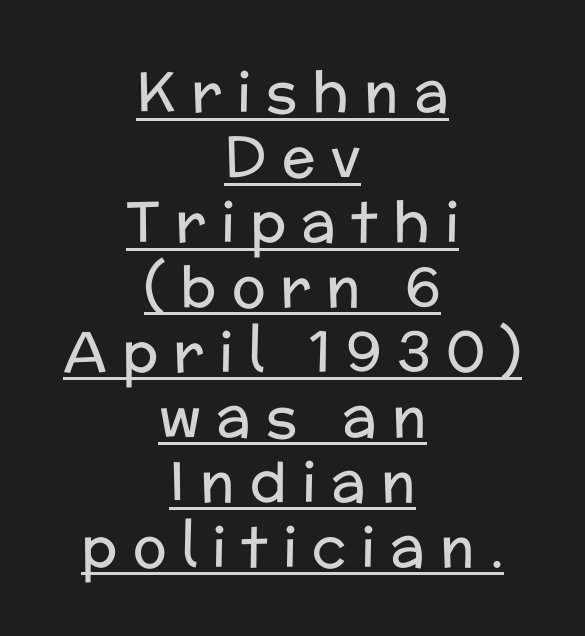
Q: Is the text bold? A: No.
Q: Is the text italic (slanted)? A: No, it is upright.
Q: Is the typeface a serif or a sans-serif typeface? A: Sans-serif.
Q: Is the text underlined? A: Yes.
Q: How is the paragraph aligned? A: Centered.
Q: Is the spacing between letters normal or unusually wide? A: Unusually wide.
Q: Width (condensed, normal, or wide)? A: Normal.
Q: Stroke contrast? A: Low.
Q: x-height? A: Medium.
Q: Monospaced? A: No.
